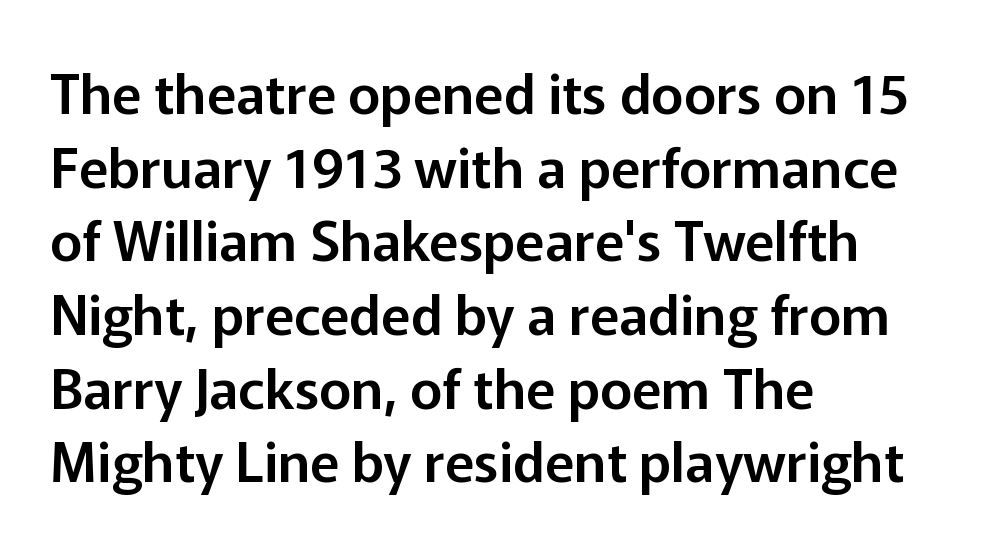
Default kerning and tracking; the words read as compact shapes. The ragged edge is on the right, which tells us the setting is flush left. The rendering shows plain stroke endings on the letterforms — a sans-serif design. The type sits square on the baseline with zero lean.
